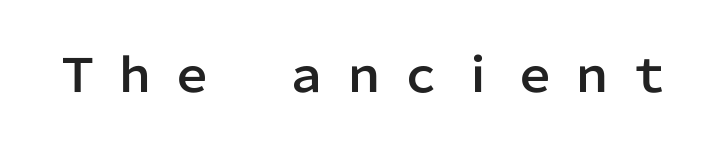
Compared with typical body copy, the letter spacing here is much looser. The face used here is proportionally spaced, like ordinary book or web type. Style check: upright. In terms of letterform style, serifs are entirely absent. Has an underline been added? It has not.
